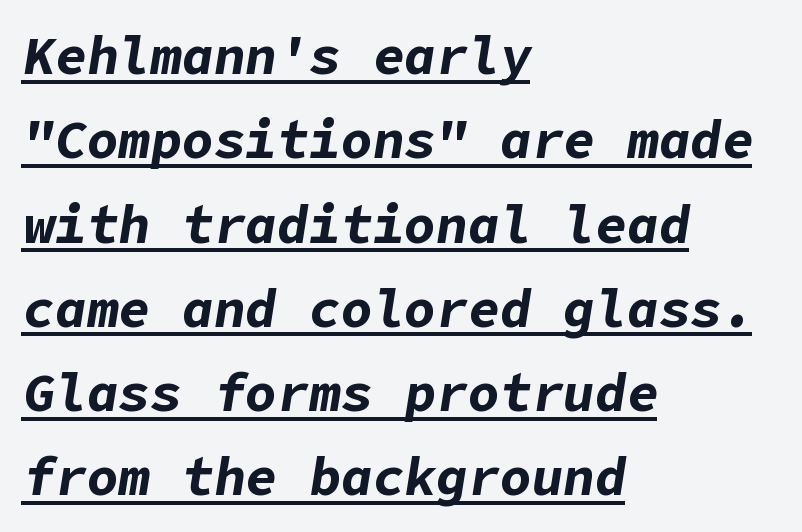
The image shows 53 px bold type, italic (leaning right); set left-aligned, normal line spacing (1.59x), normal letter spacing, underlined; low stroke contrast and a medium x-height.
